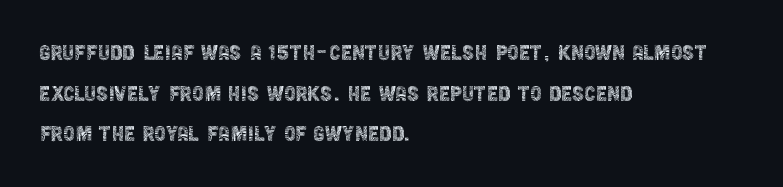
{"italic": "no", "bold": "no", "underline": "no", "align": "left", "line_spacing": "normal", "line_spacing_ratio": 1.56, "letter_spacing": "normal", "letter_spacing_em": 0.0, "glyph_px": 26}
